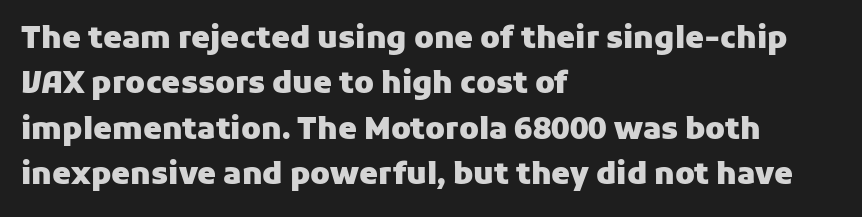
Each line starts at the same left margin while the right side varies. Stroke terminals: plain, sans-serif. Does extra space separate the letters? No, they use regular spacing. Lines of text with bare space underneath. In terms of posture, this sample is upright. This is heavy type, rendered in bold.
